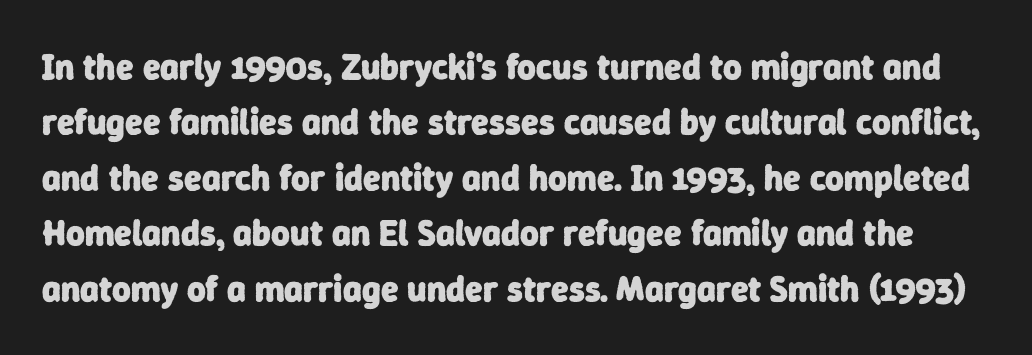
What's the leading like? Ordinary, nothing unusual. These lines are rendered in a variable-pitch font. The face used here is a sans, in the tradition of grotesques and geometrics. The letters sit at their default tracking, neither squeezed nor spread. Weight check: bold — yes, fully.
